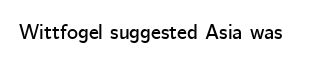
Q: Is the text italic (slanted)? A: No, it is upright.
Q: Is the text underlined? A: No.
Q: Is the spacing between letters normal or unusually wide? A: Normal.
